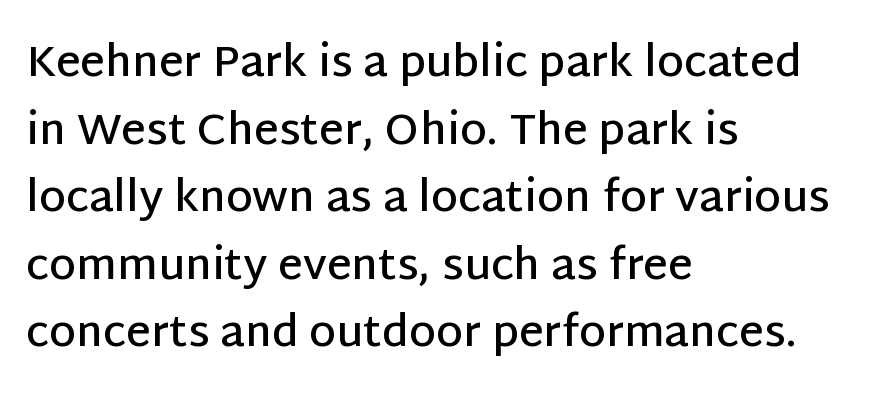
Q: Is the text bold? A: Semi-bold.
Q: Is the text italic (slanted)? A: No, it is upright.
Q: Is the typeface a serif or a sans-serif typeface? A: Sans-serif.
Q: Is the text underlined? A: No.
Q: How is the paragraph aligned? A: Left-aligned.
Q: Is the spacing between letters normal or unusually wide? A: Normal.
Q: Is the spacing between lines tight, normal or loose? A: Normal.
Q: Width (condensed, normal, or wide)? A: Normal.
Q: Stroke contrast? A: Low.
Q: x-height? A: Large.
Q: Monospaced? A: No.
